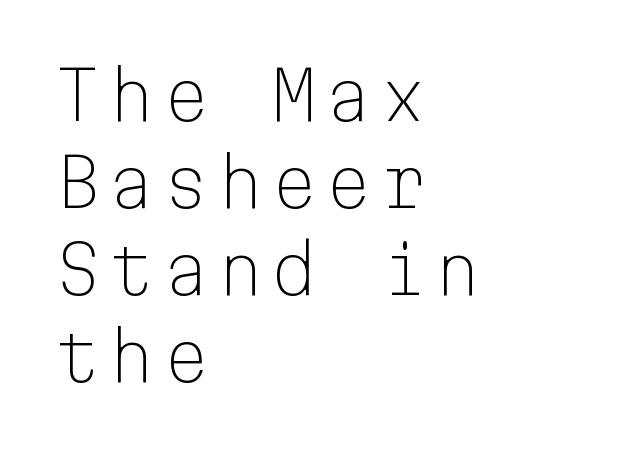
Q: Is the text bold? A: No.
Q: Is the text italic (slanted)? A: No, it is upright.
Q: Is the typeface a serif or a sans-serif typeface? A: Sans-serif.
Q: Is the text underlined? A: No.
Q: How is the paragraph aligned? A: Left-aligned.
Q: Is the spacing between lines tight, normal or loose? A: Normal.
Q: Width (condensed, normal, or wide)? A: Normal.
Q: Stroke contrast? A: Low.
Q: x-height? A: Medium.
Q: Monospaced? A: Yes.
